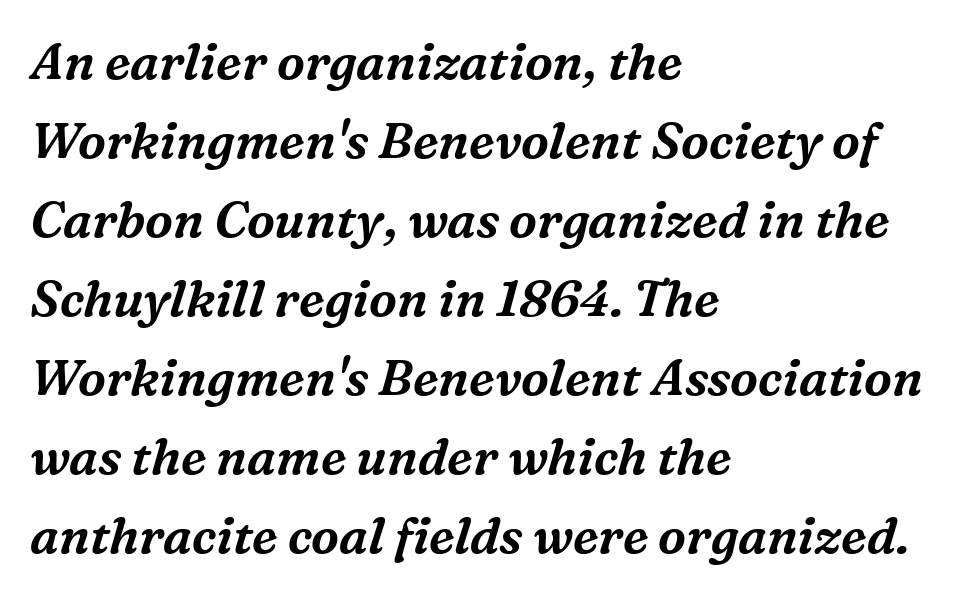
The image shows 50 px serif type, italic (leaning right); set left-aligned, normal line spacing (1.58x), normal letter spacing, not underlined; medium stroke contrast and a medium x-height.
